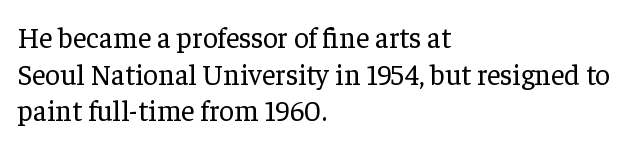
Q: Is the text bold? A: No.
Q: Is the text italic (slanted)? A: No, it is upright.
Q: Is the typeface a serif or a sans-serif typeface? A: Serif.
Q: Is the text underlined? A: No.
Q: How is the paragraph aligned? A: Left-aligned.
Q: Is the spacing between letters normal or unusually wide? A: Normal.
Q: Is the spacing between lines tight, normal or loose? A: Normal.
Q: Width (condensed, normal, or wide)? A: Normal.
Q: Stroke contrast? A: Low.
Q: x-height? A: Medium.
Q: Monospaced? A: No.
